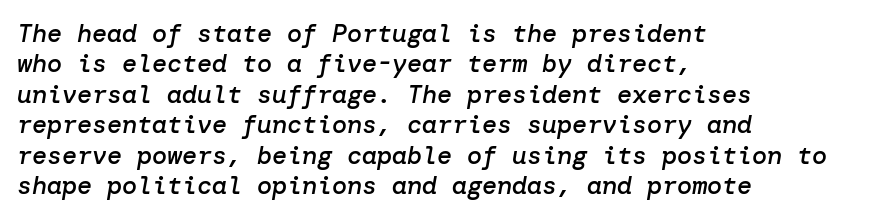
{"italic": "yes", "lean": "right", "slant_degrees": 10, "bold": "semi", "underline": "no", "align": "left", "line_spacing_ratio": 1.22, "letter_spacing": "normal", "letter_spacing_em": 0.0, "glyph_px": 25}
